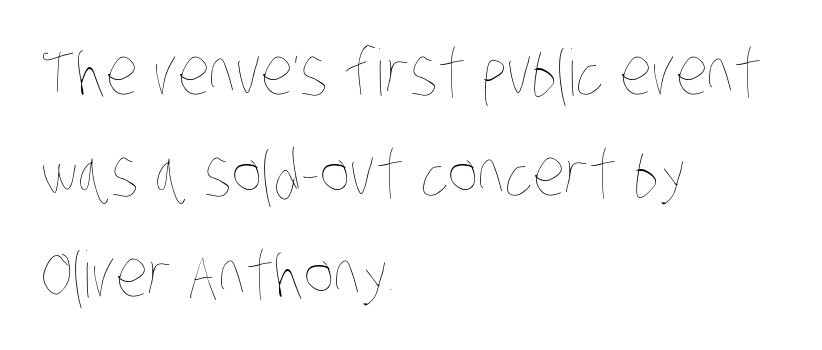
Q: Is the text bold? A: No.
Q: Is the text underlined? A: No.
Q: How is the paragraph aligned? A: Left-aligned.
Q: Is the spacing between letters normal or unusually wide? A: Normal.
Q: Is the spacing between lines tight, normal or loose? A: Normal.
Q: Width (condensed, normal, or wide)? A: Condensed.
Q: Stroke contrast? A: Low.
Q: x-height? A: Large.
Q: Monospaced? A: No.
